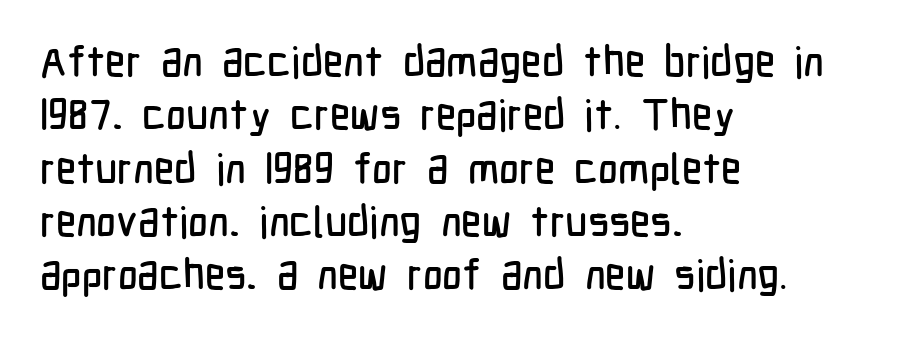
{"serif": "no", "italic": "no", "width": "condensed", "stroke_contrast": "low", "x_height": "medium", "monospaced": "no", "underline": "no", "align": "left", "line_spacing_ratio": 1.24, "letter_spacing": "normal", "letter_spacing_em": 0.0, "glyph_px": 43}
